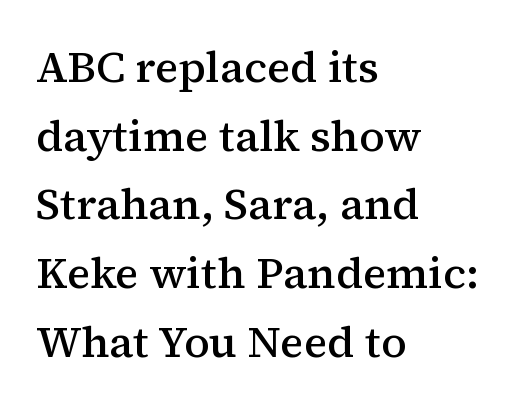
{"serif": "yes", "italic": "no", "bold": "semi", "weight": "semibold", "width": "normal", "stroke_contrast": "medium", "x_height": "medium", "monospaced": "no", "underline": "no", "align": "left", "line_spacing": "normal", "line_spacing_ratio": 1.56, "letter_spacing": "normal", "letter_spacing_em": 0.0, "glyph_px": 44}
